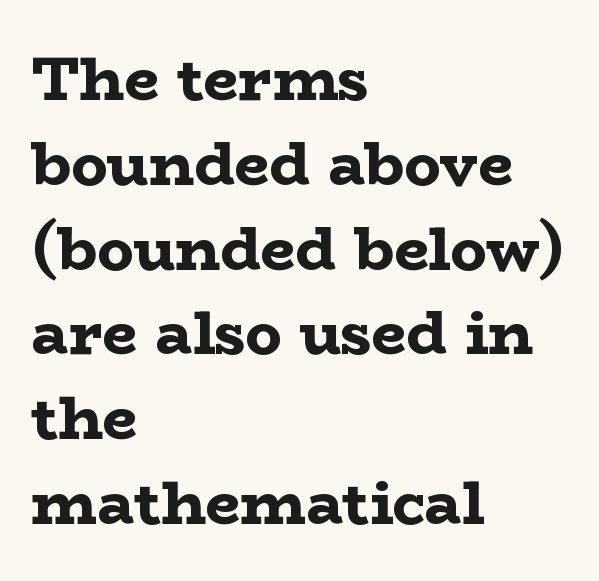
The image shows 61 px bold, wide serif type, upright; set left-aligned, normal line spacing (1.39x), normal letter spacing, not underlined; low stroke contrast and a medium x-height.
